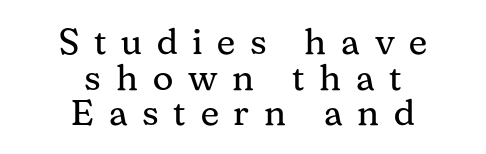
This sample is center-justified, so both line endings float freely. Vertical strokes here are truly vertical. The words here are not underlined. The typeface chosen for these lines features serifs. Substantial extra tracking has been applied to these lines.
